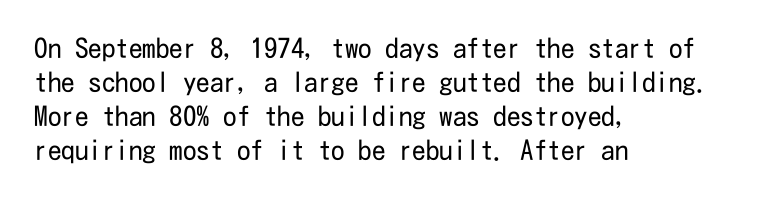
Vertically, the passage feels balanced, rows spaced as you'd expect. The strip under each line holds only bare page. Weight: in the light-to-regular range. Glyph-to-glyph distance matches everyday printed text.
